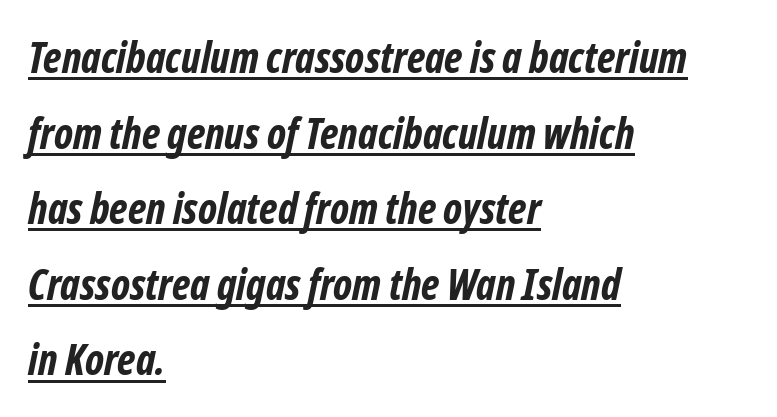
Alignment: flush left. Unlike a traditional serif, this face leaves its strokes unadorned. Each word holds together tightly as a unit, with standard inter-letter gaps. Think of a printed novel: that variable character pitch is what you see here. What decoration does the sample have? An underline.
